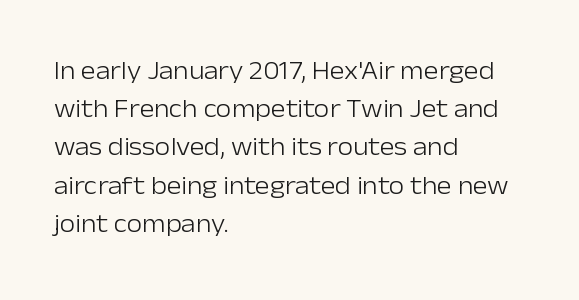
The image shows 25 px text type, upright; set left-aligned, normal line spacing (1.53x), normal letter spacing, not underlined.
